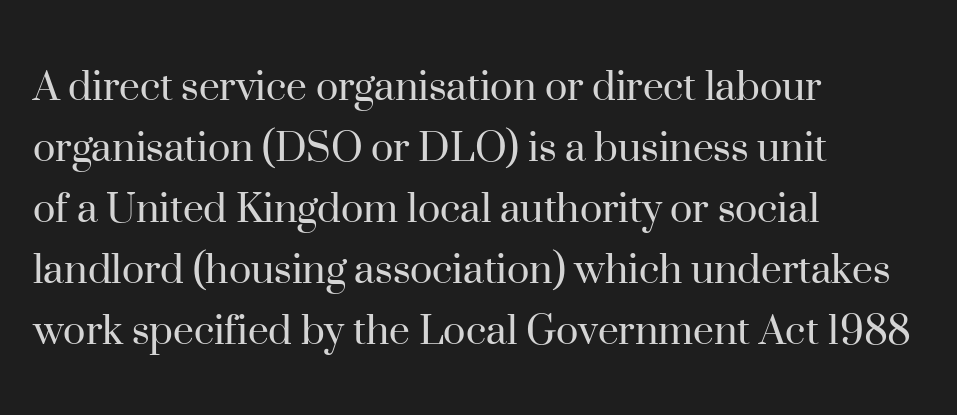
No extra ink here — the face is not bold. A roman cut, with each character standing at attention. Left-aligned paragraph, ragged on the right. Small tapered or slab feet sit at the stroke ends, so this counts as serif. Inter-character spacing is left at the font's built-in metrics.
